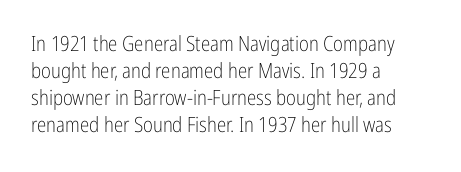
These lines keep a tight, regular rhythm from letter to letter. The rows are spaced the way most documents space them. Nothing heavy about these letters — not bold at all. A roman cut, with each character standing at attention. Check under the words: just untouched page. All the whitespace from short lines collects on the right.
